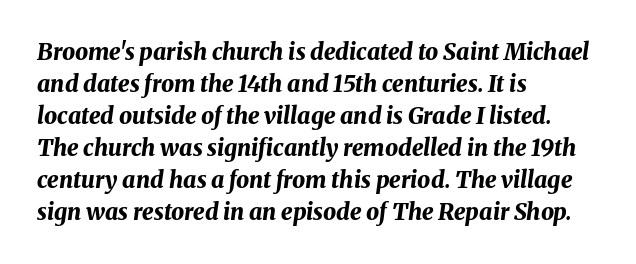
{"italic": "yes", "lean": "right", "slant_degrees": 8, "bold": "yes", "underline": "no", "align": "left", "line_spacing": "normal", "line_spacing_ratio": 1.39, "letter_spacing": "normal", "letter_spacing_em": 0.0, "glyph_px": 23}
